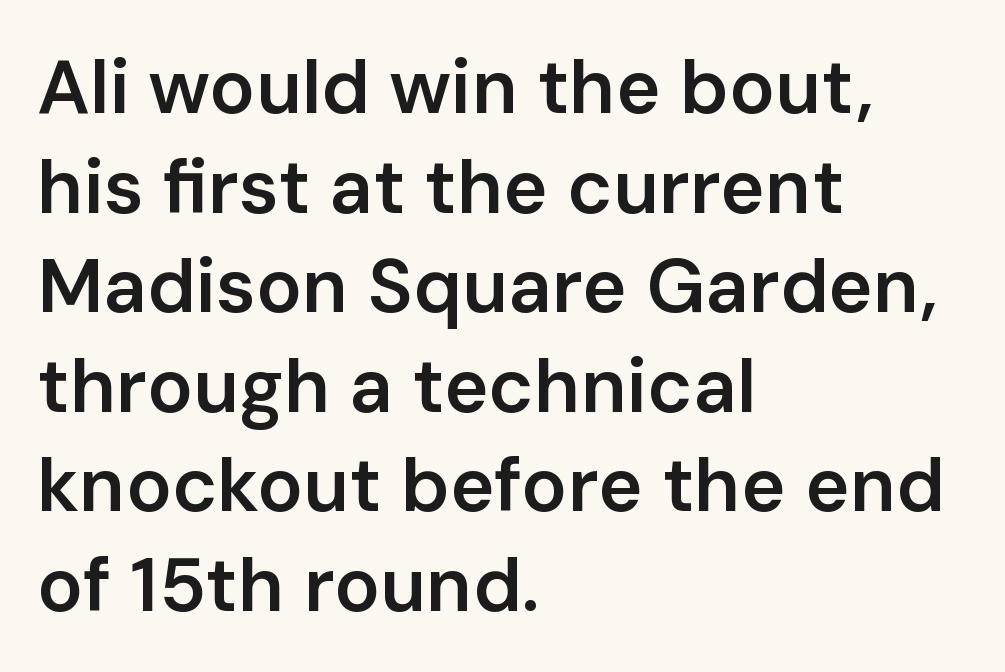
The image shows 76 px semibold sans-serif type, upright; set left-aligned, normal line spacing (1.31x), normal letter spacing, not underlined; low stroke contrast and a medium x-height.
